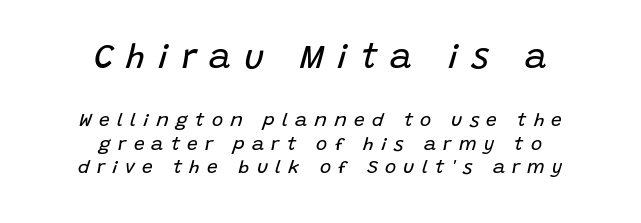
Style check: oblique. Weight class: somewhere from thin through regular. Check under the words: just untouched page. The passage is arranged like a title page — every line centered. Looks like regular typesetting: each glyph gets only the width it needs. Observe the wide spacing: letters keep a clear distance from each other.
